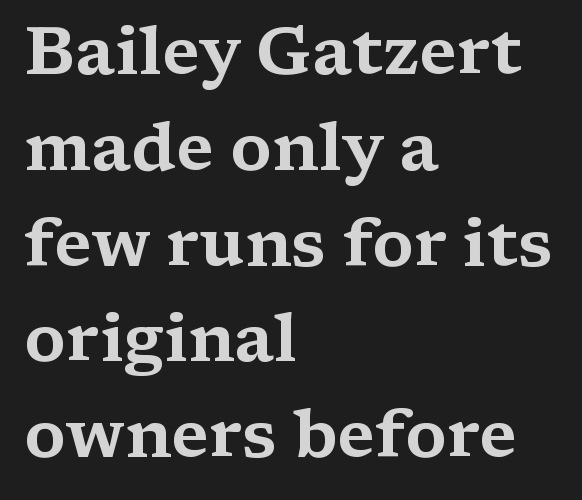
Q: Is the text italic (slanted)? A: No, it is upright.
Q: Is the typeface a serif or a sans-serif typeface? A: Serif.
Q: Is the text underlined? A: No.
Q: How is the paragraph aligned? A: Left-aligned.
Q: Is the spacing between letters normal or unusually wide? A: Normal.
Q: Is the spacing between lines tight, normal or loose? A: Normal.
Q: Width (condensed, normal, or wide)? A: Wide.
Q: Stroke contrast? A: Medium.
Q: x-height? A: Medium.
Q: Monospaced? A: No.
